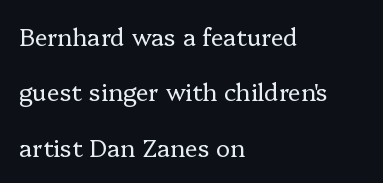
Whoever set this chose breathing room over compactness in the vertical rhythm. The typography opts for an upright posture over an oblique one. The strokes are not fattened; the text isn't bold. The gaps between neighbouring characters are ordinary and unremarkable. Left-aligned paragraph, ragged on the right.
